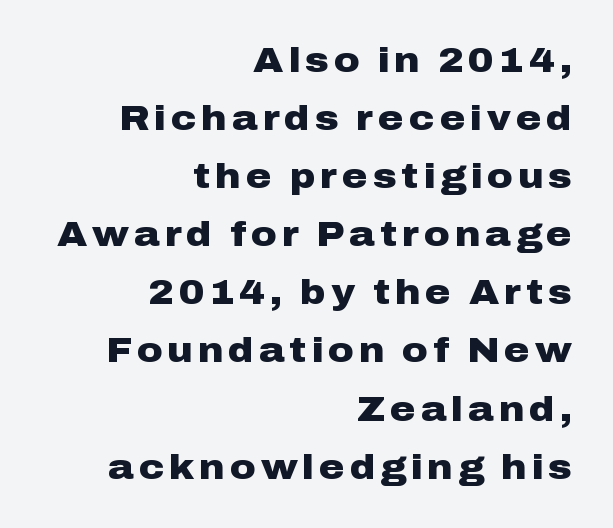
Q: Is the text bold? A: Yes.
Q: Is the text italic (slanted)? A: No, it is upright.
Q: Is the typeface a serif or a sans-serif typeface? A: Sans-serif.
Q: Is the text underlined? A: No.
Q: How is the paragraph aligned? A: Right-aligned.
Q: Is the spacing between lines tight, normal or loose? A: Normal.
Q: Width (condensed, normal, or wide)? A: Wide.
Q: Stroke contrast? A: Low.
Q: x-height? A: Medium.
Q: Monospaced? A: No.
